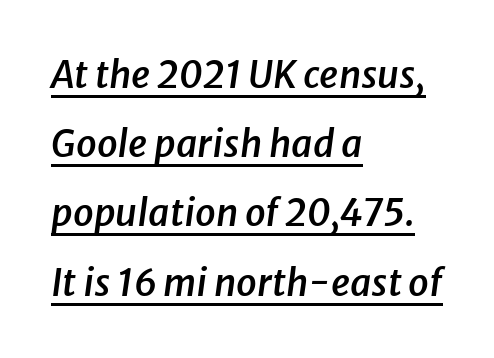
Is the type slanted? Yes — the strokes lean at a clear angle. Characters follow at the spacing the type designer built in. Each line starts at the same left margin while the right side varies. In terms of weight, the rendering is demibold, just under bold.
